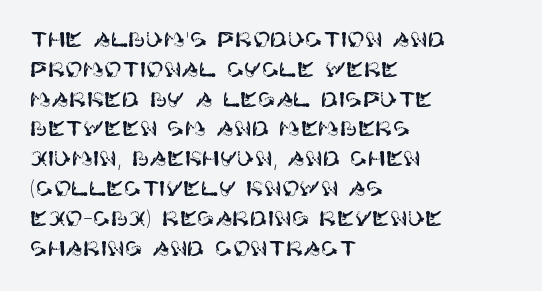
Which margin do the lines hug? The left one — the right edge is uneven. The letters stand upright; this is a roman face. Any mark beneath the type? The region is blank. The space between consecutive lines is moderate. No extra tracking has been applied to these lines.
